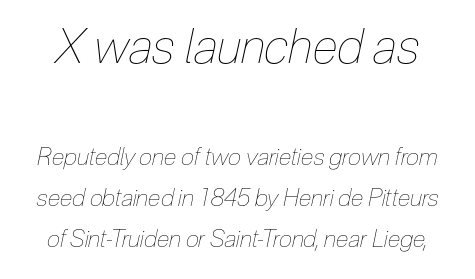
Summary of vertical rhythm: regular, with standard interline spacing. Nobody touched the tracking dial on this one. The typeface has the unassuming heft of standard copy or less. An italicized treatment has been applied to the whole sample. Each letter keeps its own natural width here, so spacing adapts to shape. You get the large type first, then a drop to smaller type.
